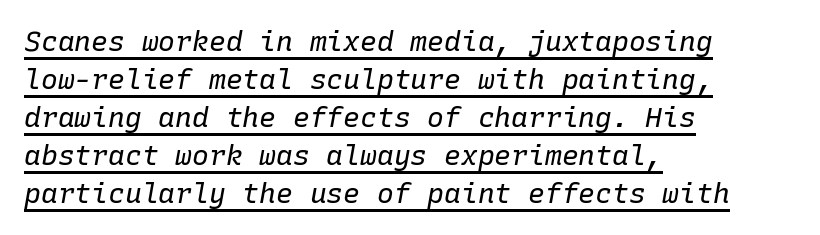
The image shows 28 px regular-weight type, italic (leaning right), monospaced; set left-aligned, normal line spacing (1.36x), normal letter spacing, underlined; low stroke contrast and a medium x-height.
